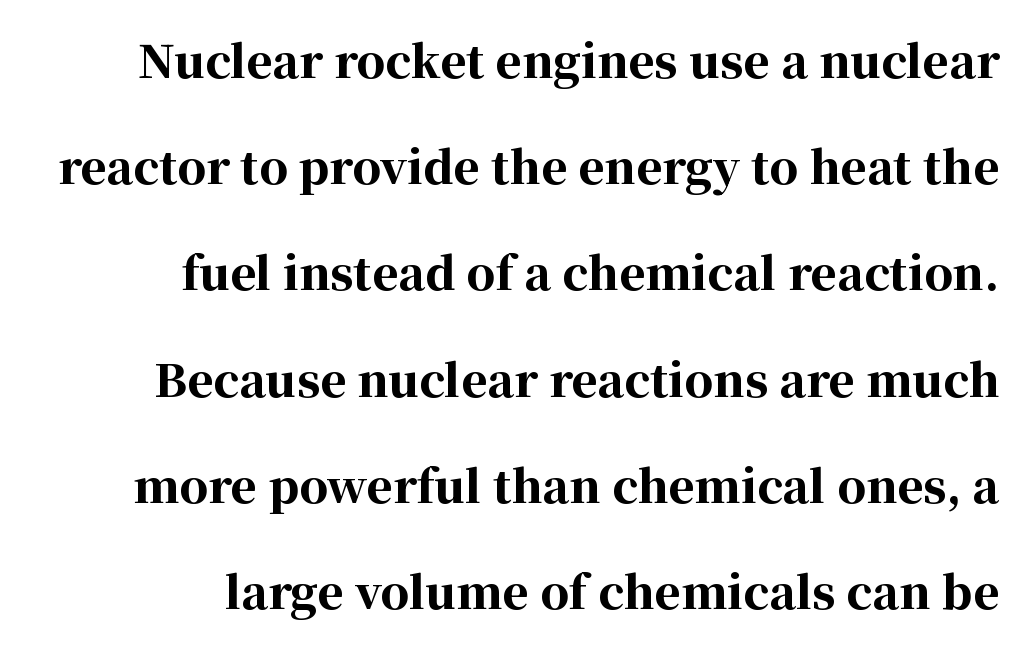
Q: Is the text bold? A: Yes.
Q: Is the text italic (slanted)? A: No, it is upright.
Q: Is the typeface a serif or a sans-serif typeface? A: Serif.
Q: Is the text underlined? A: No.
Q: How is the paragraph aligned? A: Right-aligned.
Q: Is the spacing between letters normal or unusually wide? A: Normal.
Q: Is the spacing between lines tight, normal or loose? A: Loose.
Q: Width (condensed, normal, or wide)? A: Normal.
Q: Stroke contrast? A: High.
Q: x-height? A: Medium.
Q: Monospaced? A: No.
